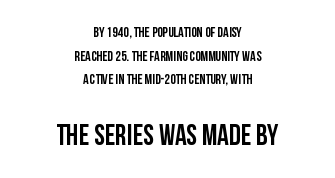
{"serif": "no", "italic": "no", "width": "condensed", "stroke_contrast": "low", "x_height": "large", "monospaced": "no", "underline": "no", "align": "center", "line_spacing": "normal", "line_spacing_ratio": 1.68, "letter_spacing": "normal", "letter_spacing_em": 0.0, "larger_block": "second", "size_ratio": 2.07, "glyph_px": 29}
